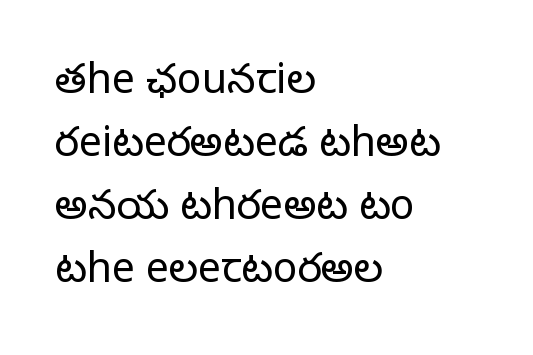
The image shows 41 px light sans-serif type, upright; set left-aligned, normal line spacing (1.54x), normal letter spacing, not underlined; low stroke contrast and a medium x-height.
